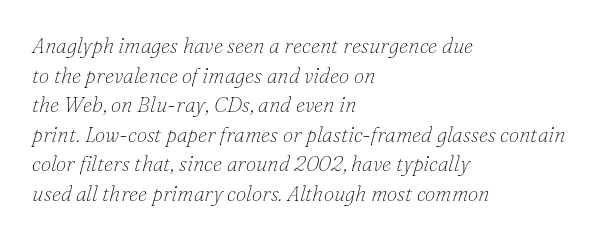
This sample uses plain, unmodified letter spacing. How would I describe the line gaps? Plain and ordinary. On a weight scale, this lands at 450 or below. Every character sits at an angle, as italics do. One-word summary of the alignment: left.
